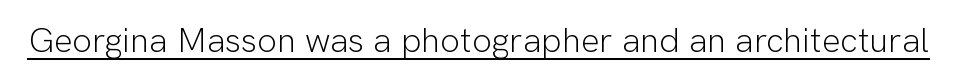
The passage shown is typeset with a sans-serif family. Do the characters align in a grid? No, the font is proportional. Does the lettering tilt? It doesn't — this is upright. Like a heading marked for emphasis, these lines bear an underscore. Honestly, the letter spacing is just normal — you wouldn't notice it.
